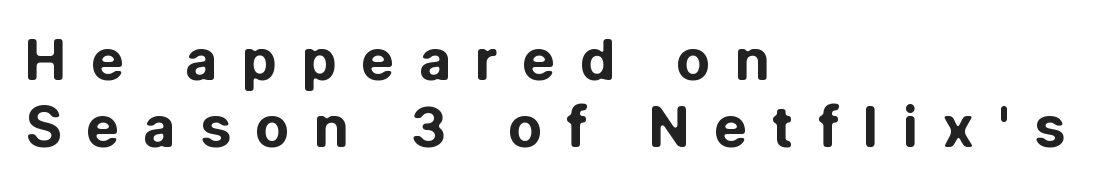
The image shows 56 px bold sans-serif type, upright; set left-aligned, line spacing 1.2x, unusually wide letter spacing (+0.43 em), not underlined; low stroke contrast and a medium x-height.
